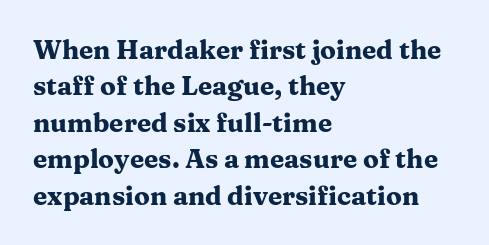
The image shows 26 px bold type, upright; set left-aligned, normal line spacing (1.4x), normal letter spacing, not underlined.
